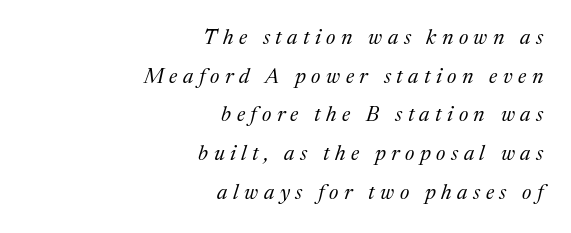
The image shows 21 px text type, italic (leaning right); set right-aligned, line spacing 1.84x, unusually wide letter spacing (+0.26 em), not underlined.
